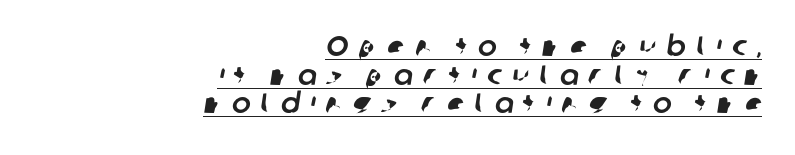
Q: Is the typeface a serif or a sans-serif typeface? A: Sans-serif.
Q: Is the text underlined? A: Yes.
Q: How is the paragraph aligned? A: Right-aligned.
Q: Is the spacing between letters normal or unusually wide? A: Unusually wide.
Q: Is the spacing between lines tight, normal or loose? A: Tight.
Q: Width (condensed, normal, or wide)? A: Normal.
Q: Stroke contrast? A: Low.
Q: x-height? A: Medium.
Q: Monospaced? A: No.
